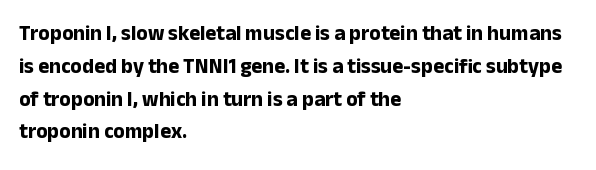
Q: Is the text bold? A: Yes.
Q: Is the text italic (slanted)? A: No, it is upright.
Q: Is the text underlined? A: No.
Q: How is the paragraph aligned? A: Left-aligned.
Q: Is the spacing between letters normal or unusually wide? A: Normal.
Q: Is the spacing between lines tight, normal or loose? A: Normal.
